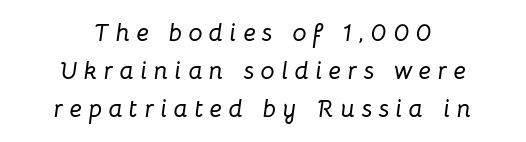
The image shows 25 px text type, italic (leaning right); set centered, normal line spacing (1.53x), unusually wide letter spacing (+0.26 em), not underlined.
